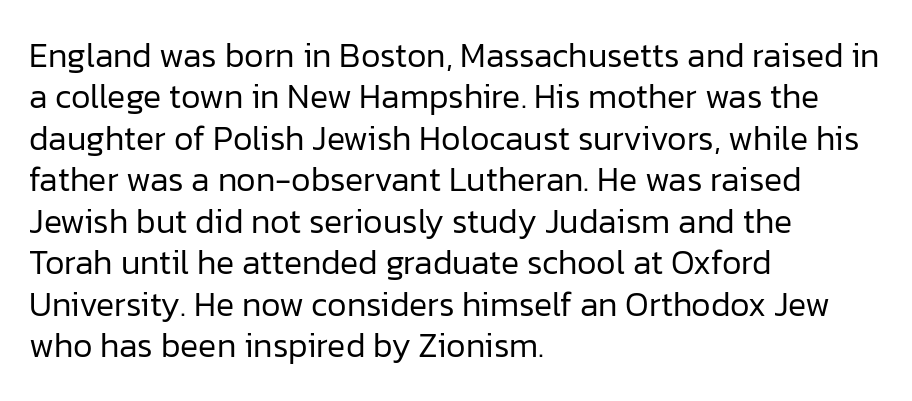
{"serif": "no", "italic": "no", "bold": "no", "weight": "regular", "width": "normal", "stroke_contrast": "low", "x_height": "medium", "monospaced": "no", "underline": "no", "align": "left", "line_spacing_ratio": 1.22, "letter_spacing": "normal", "letter_spacing_em": 0.0, "glyph_px": 34}
